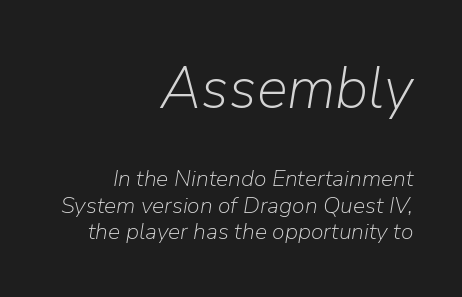
The image shows 58 px light type, italic (leaning right); set right-aligned, tight line spacing (1.15x), normal letter spacing, not underlined; the first (top) block is 2.52x larger; low stroke contrast and a medium x-height.
